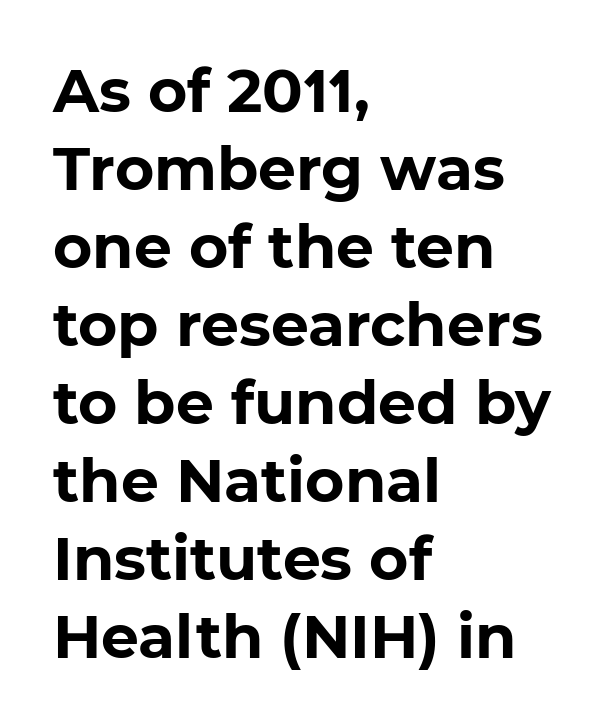
{"serif": "no", "bold": "yes", "weight": "bold", "width": "normal", "stroke_contrast": "low", "x_height": "medium", "monospaced": "no", "underline": "no", "align": "left", "line_spacing": "normal", "line_spacing_ratio": 1.3, "letter_spacing": "normal", "letter_spacing_em": 0.0, "glyph_px": 60}
